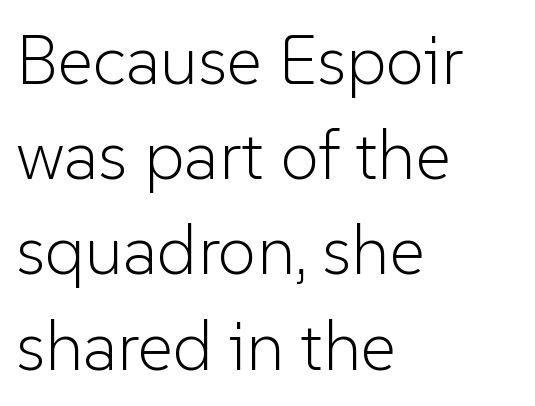
Notice how the passage keeps a crisp vertical edge on the left only. The letters carry no serifs — their stems end cleanly without finishing strokes. Varying glyph widths throughout — classic text-font behaviour. The type sits square on the baseline with zero lean. No word sits above an underline.
